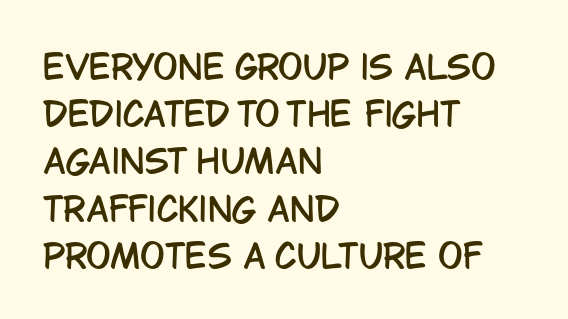
{"serif": "no", "italic": "no", "width": "condensed", "stroke_contrast": "low", "x_height": "large", "monospaced": "no", "underline": "no", "align": "left", "line_spacing": "normal", "line_spacing_ratio": 1.43, "letter_spacing": "normal", "letter_spacing_em": 0.0, "glyph_px": 33}
